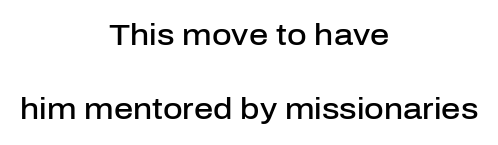
These lines are composed in type without serifs. The glyphs are unaccompanied by any horizontal stroke below them. The designer dialed line spacing up above the default. Both edges are ragged and mirror each other, which tells us the setting is centered. Notice how the stems are strictly vertical — no italics here. The letters are semibold — heavier than regular but short of a full bold.
